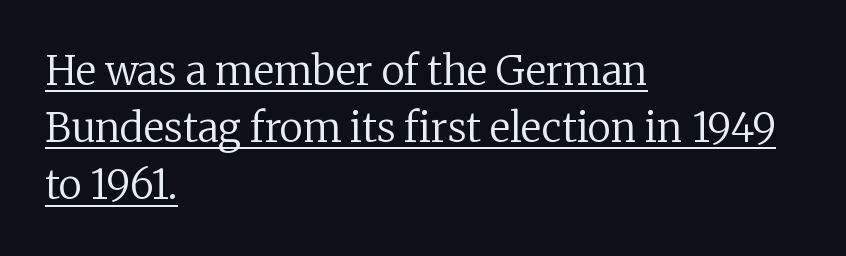
Q: Is the text bold? A: No.
Q: Is the text italic (slanted)? A: No, it is upright.
Q: Is the typeface a serif or a sans-serif typeface? A: Serif.
Q: Is the text underlined? A: Yes.
Q: How is the paragraph aligned? A: Left-aligned.
Q: Is the spacing between letters normal or unusually wide? A: Normal.
Q: Is the spacing between lines tight, normal or loose? A: Normal.
Q: Width (condensed, normal, or wide)? A: Normal.
Q: Stroke contrast? A: Low.
Q: x-height? A: Medium.
Q: Monospaced? A: No.
